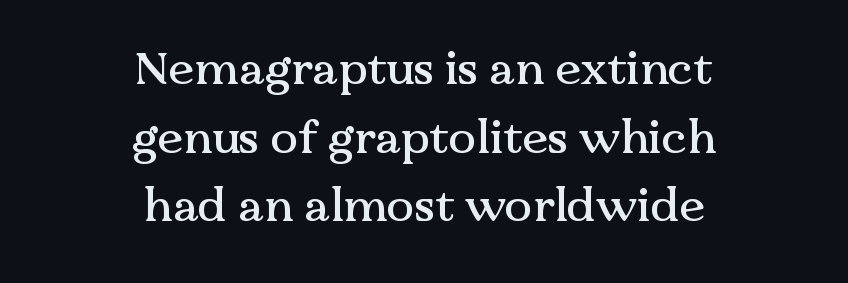
Q: Is the text italic (slanted)? A: No, it is upright.
Q: Is the typeface a serif or a sans-serif typeface? A: Serif.
Q: Is the text underlined? A: No.
Q: How is the paragraph aligned? A: Centered.
Q: Is the spacing between letters normal or unusually wide? A: Normal.
Q: Is the spacing between lines tight, normal or loose? A: Normal.
Q: Width (condensed, normal, or wide)? A: Normal.
Q: Stroke contrast? A: Medium.
Q: x-height? A: Medium.
Q: Monospaced? A: No.
